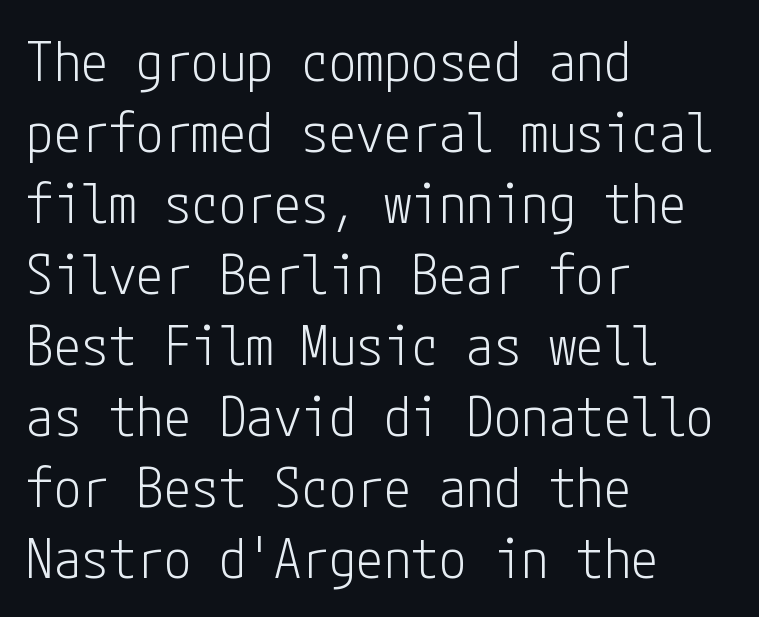
Q: Is the text bold? A: No.
Q: Is the text italic (slanted)? A: No, it is upright.
Q: Is the typeface a serif or a sans-serif typeface? A: Sans-serif.
Q: Is the text underlined? A: No.
Q: How is the paragraph aligned? A: Left-aligned.
Q: Is the spacing between letters normal or unusually wide? A: Normal.
Q: Is the spacing between lines tight, normal or loose? A: Normal.
Q: Width (condensed, normal, or wide)? A: Condensed.
Q: Stroke contrast? A: Low.
Q: x-height? A: Medium.
